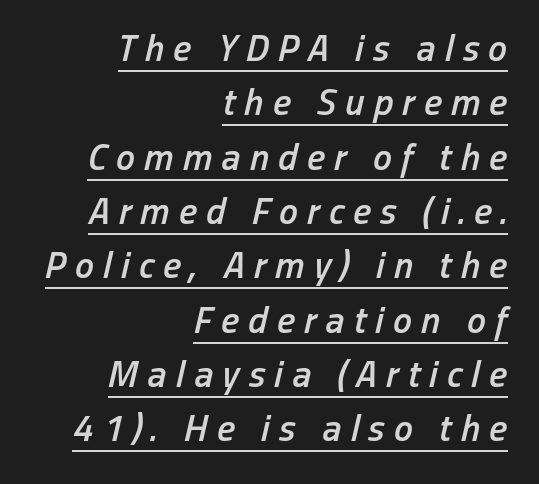
Q: Is the text bold? A: Semi-bold.
Q: Is the text italic (slanted)? A: Yes, it leans right by about 13 degrees.
Q: Is the text underlined? A: Yes.
Q: How is the paragraph aligned? A: Right-aligned.
Q: Is the spacing between letters normal or unusually wide? A: Unusually wide.
Q: Is the spacing between lines tight, normal or loose? A: Normal.
Q: Width (condensed, normal, or wide)? A: Condensed.
Q: Stroke contrast? A: Low.
Q: x-height? A: Medium.
Q: Monospaced? A: No.
